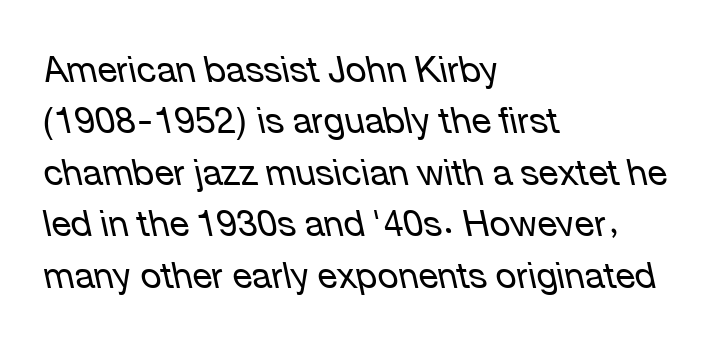
Each line starts at the same left margin while the right side varies. Leading matches the norm, producing a regular column. Heft: none added — not bold. The lettering tilts uniformly, giving the passage an italic look. Nothing unusual about the tracking: characters are spaced as the font intends.
